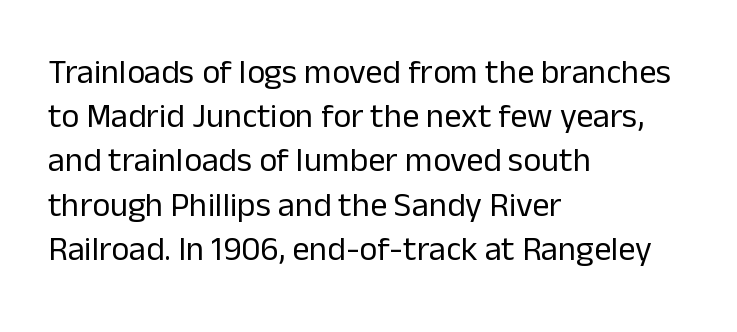
{"serif": "no", "italic": "no", "bold": "no", "weight": "regular", "width": "normal", "stroke_contrast": "low", "x_height": "medium", "monospaced": "no", "underline": "no", "align": "left", "line_spacing": "normal", "line_spacing_ratio": 1.3, "letter_spacing": "normal", "letter_spacing_em": 0.0, "glyph_px": 34}
